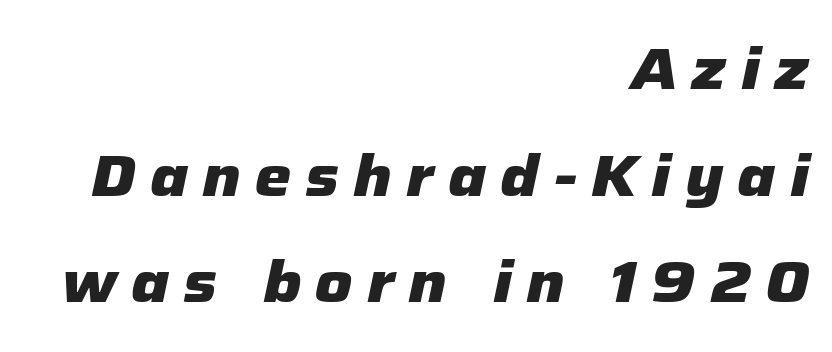
{"italic": "yes", "lean": "right", "slant_degrees": 12, "bold": "yes", "weight": "heavy", "width": "normal", "stroke_contrast": "low", "x_height": "medium", "monospaced": "no", "underline": "no", "align": "right", "line_spacing_ratio": 1.84, "letter_spacing": "wide", "letter_spacing_em": 0.24, "glyph_px": 58}
